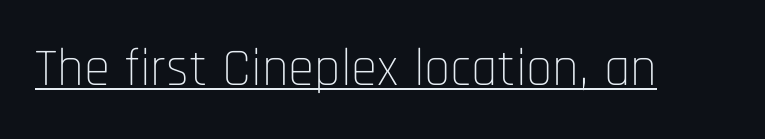
This sample carries an underscore along the baseline area. Varying glyph widths throughout — classic text-font behaviour. Weight: in the light-to-regular range. Typographically, this falls in the sans-serif category. Inter-character spacing is left at the font's built-in metrics.
